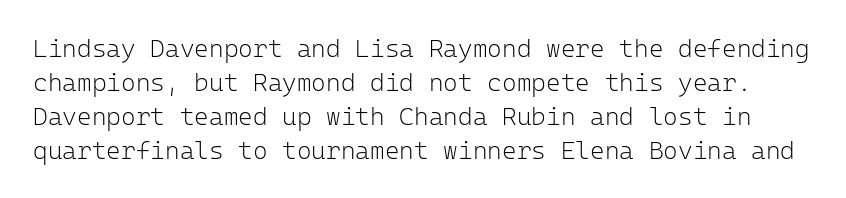
The image shows 25 px text type, upright; set normal line spacing (1.36x), normal letter spacing, not underlined.
